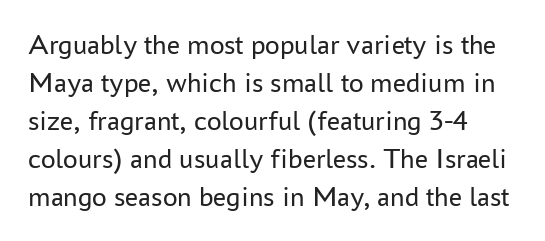
{"serif": "no", "italic": "no", "bold": "no", "weight": "regular", "width": "normal", "stroke_contrast": "low", "x_height": "medium", "monospaced": "no", "underline": "no", "align": "left", "line_spacing": "normal", "line_spacing_ratio": 1.31, "letter_spacing": "normal", "letter_spacing_em": 0.0, "glyph_px": 29}
